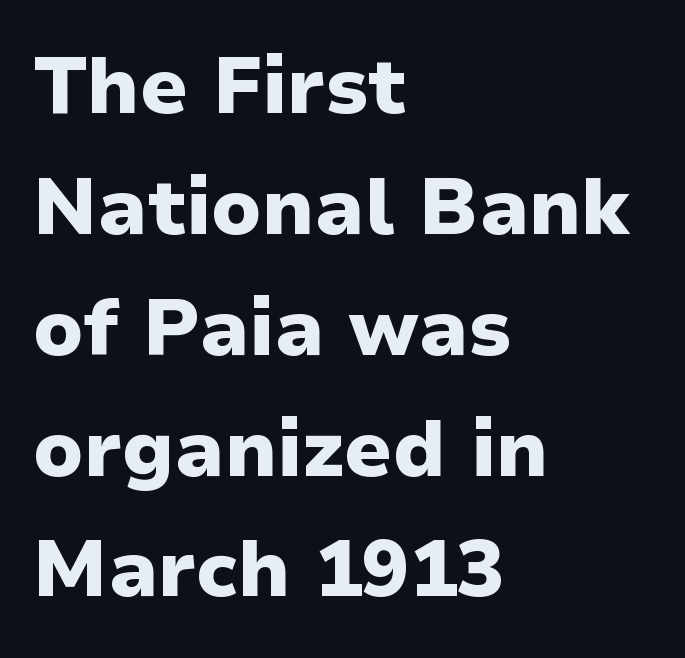
{"serif": "no", "italic": "no", "bold": "yes", "weight": "heavy", "width": "normal", "stroke_contrast": "low", "x_height": "medium", "monospaced": "no", "underline": "no", "align": "left", "line_spacing": "normal", "line_spacing_ratio": 1.53, "letter_spacing": "normal", "letter_spacing_em": 0.0, "glyph_px": 79}
